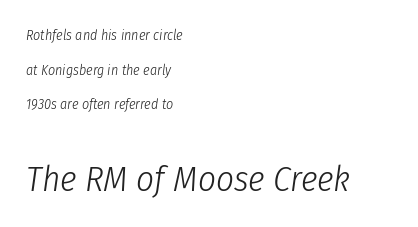
The typography opts for an oblique posture over an upright one. Weight class: somewhere from thin through regular. Between these two stacked blocks, the lower one wins on size. Check the space under the baseline: it is left empty. Students, note that the glyphs here touch the page at normal intervals. The passage shown stacks its lines with a broad gap.
